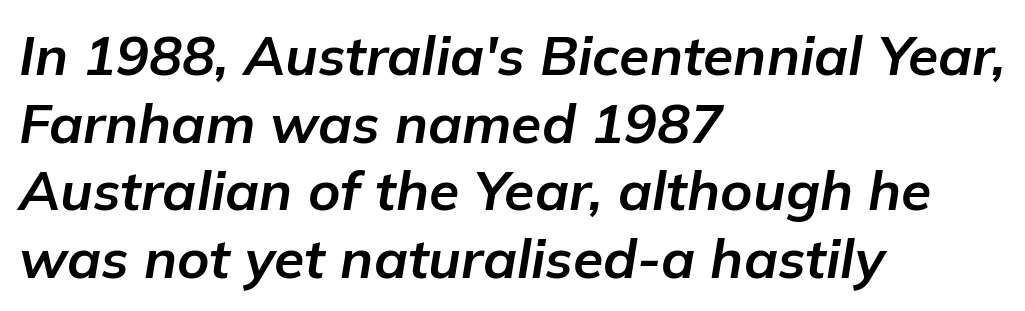
The image shows 55 px bold type, italic (leaning right); set left-aligned, line spacing 1.23x, normal letter spacing, not underlined; low stroke contrast and a medium x-height.
